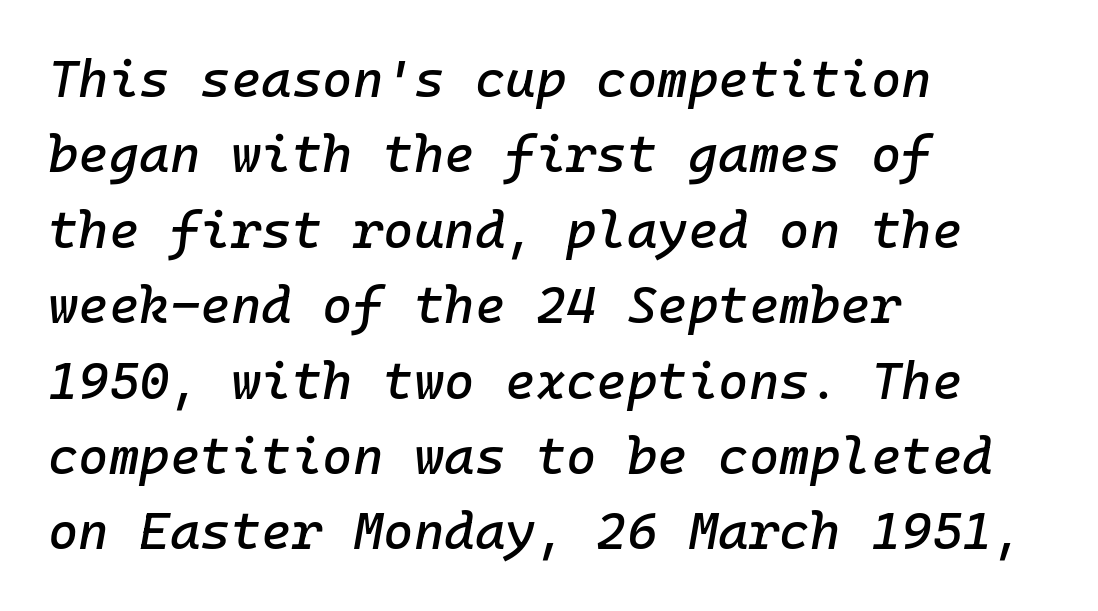
{"italic": "yes", "lean": "right", "slant_degrees": 10, "width": "normal", "stroke_contrast": "low", "x_height": "medium", "underline": "no", "align": "left", "line_spacing": "normal", "line_spacing_ratio": 1.45, "letter_spacing": "normal", "letter_spacing_em": 0.0, "glyph_px": 52}
